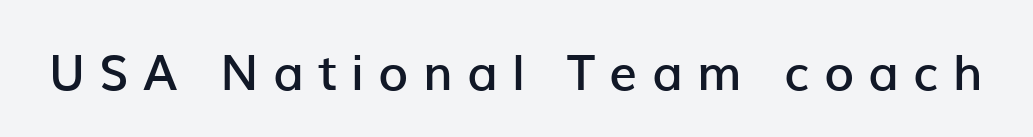
{"serif": "no", "italic": "no", "bold": "semi", "weight": "semibold", "width": "normal", "stroke_contrast": "low", "x_height": "medium", "monospaced": "no", "underline": "no", "letter_spacing": "wide", "letter_spacing_em": 0.29, "glyph_px": 49}
